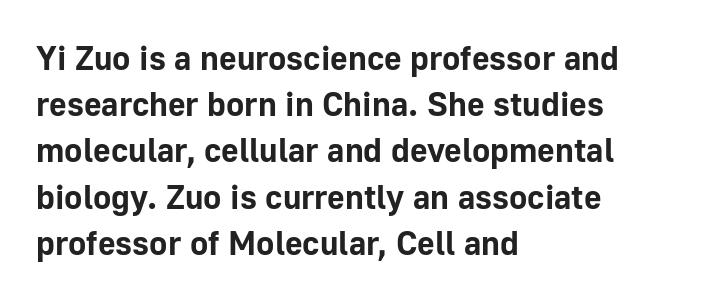
{"serif": "no", "italic": "no", "bold": "yes", "weight": "bold", "width": "normal", "stroke_contrast": "low", "x_height": "medium", "monospaced": "no", "underline": "no", "align": "left", "line_spacing": "normal", "line_spacing_ratio": 1.36, "letter_spacing": "normal", "letter_spacing_em": 0.0, "glyph_px": 34}
